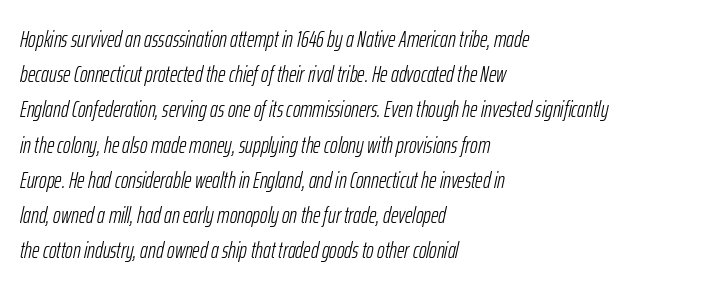
Stems here are at most as thick as an everyday book face. Evenly set lines give the paragraph a standard silhouette. The text block is weighted toward the left margin, trailing off unevenly rightward. The space beneath each line is pristine and unruled. The axis of the letterforms is tilted away from vertical.
